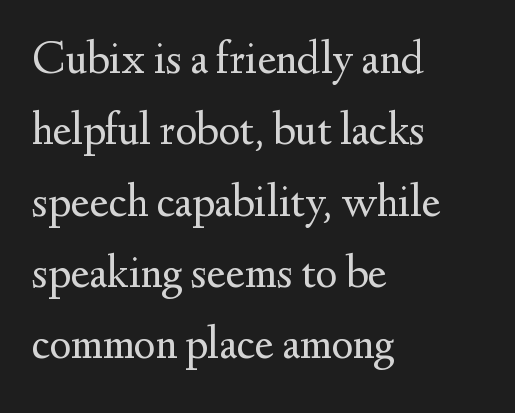
The strokes are not fattened; the text isn't bold. The font's upright variant was chosen for this text. The gaps between neighbouring characters are ordinary and unremarkable. Character widths vary here, with narrow letters taking less room than wide ones. Serif or sans? Serif — the stroke terminals have little feet.
